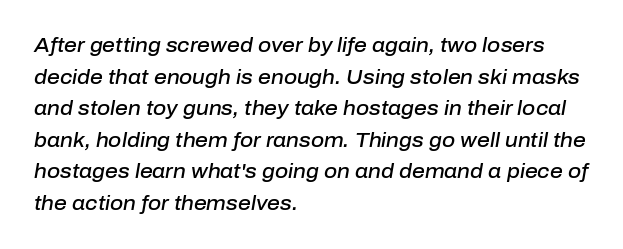
Firm but not heavy-handed strokes: this text is semibold. Default kerning and tracking; the words read as compact shapes. Every row of glyphs begins at an identical x-position on the left. If you drew a line through each stem, it would be angled. Letters rest on an invisible, unmarked baseline. One glance says typical: line gaps are just what's usual.
